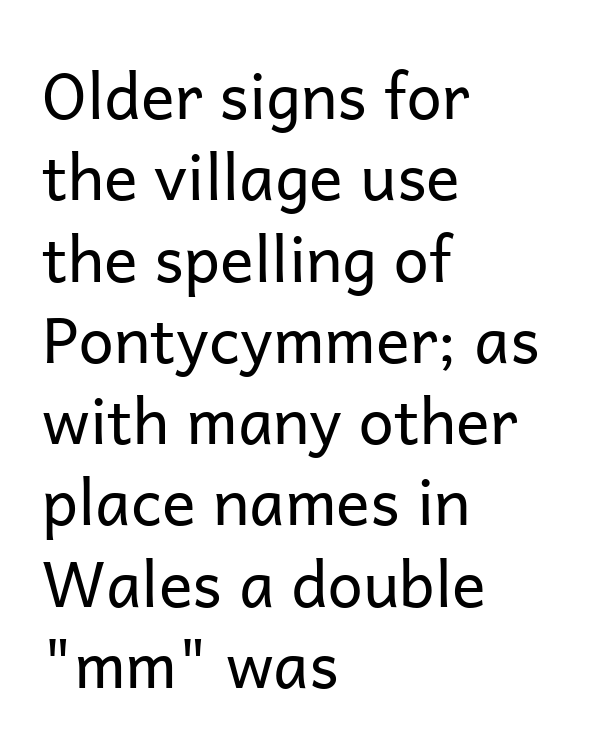
Nobody touched the tracking dial on this one. A typesetter would label this face a sans. The gap between lines stays unmarked. Here the designer chose a conventional face with non-uniform glyph widths.
